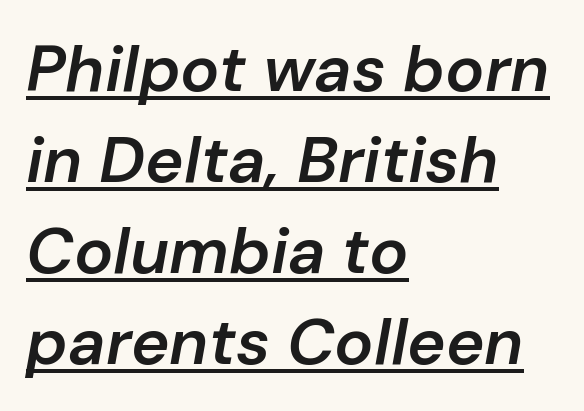
{"italic": "yes", "lean": "right", "slant_degrees": 10, "bold": "semi", "weight": "semibold", "width": "normal", "stroke_contrast": "low", "x_height": "medium", "monospaced": "no", "underline": "yes", "align": "left", "line_spacing": "normal", "line_spacing_ratio": 1.4, "letter_spacing": "normal", "letter_spacing_em": 0.0, "glyph_px": 65}
